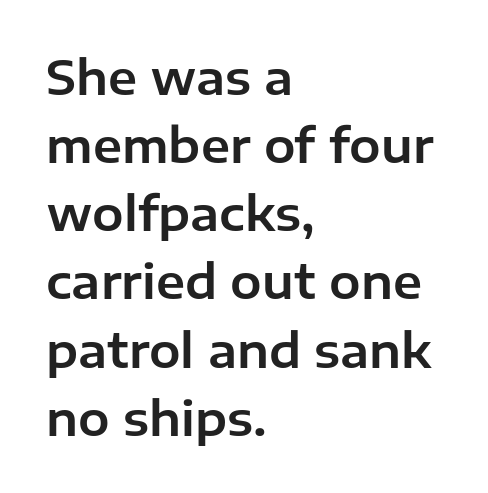
The image shows 47 px sans-serif type, upright; set left-aligned, normal line spacing (1.45x), normal letter spacing, not underlined; low stroke contrast and a medium x-height.
